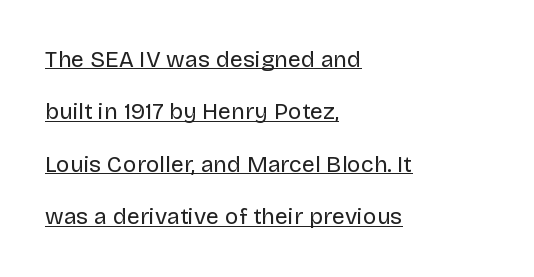
{"italic": "no", "bold": "no", "underline": "yes", "align": "left", "line_spacing": "loose", "line_spacing_ratio": 2.28, "letter_spacing": "normal", "letter_spacing_em": 0.0, "glyph_px": 23}
